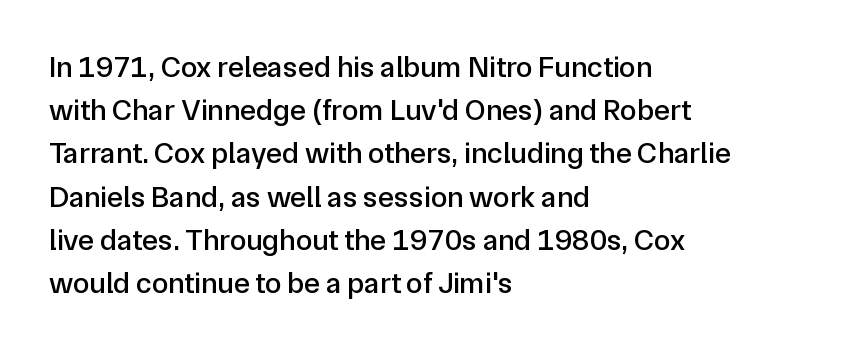
{"serif": "no", "italic": "no", "width": "normal", "stroke_contrast": "low", "x_height": "medium", "monospaced": "no", "underline": "no", "align": "left", "line_spacing": "normal", "line_spacing_ratio": 1.44, "letter_spacing": "normal", "letter_spacing_em": 0.0, "glyph_px": 30}
